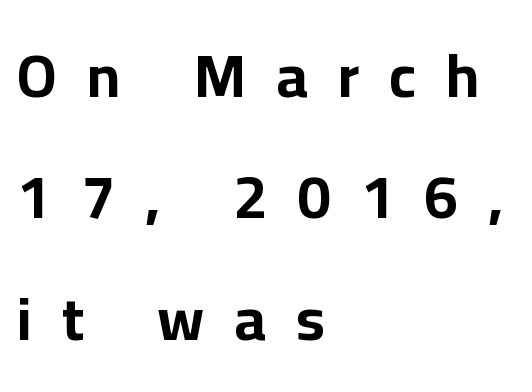
{"serif": "no", "italic": "no", "bold": "yes", "weight": "bold", "width": "normal", "stroke_contrast": "low", "x_height": "medium", "monospaced": "no", "underline": "no", "align": "left", "line_spacing": "loose", "line_spacing_ratio": 1.99, "letter_spacing": "wide", "letter_spacing_em": 0.49, "glyph_px": 61}
